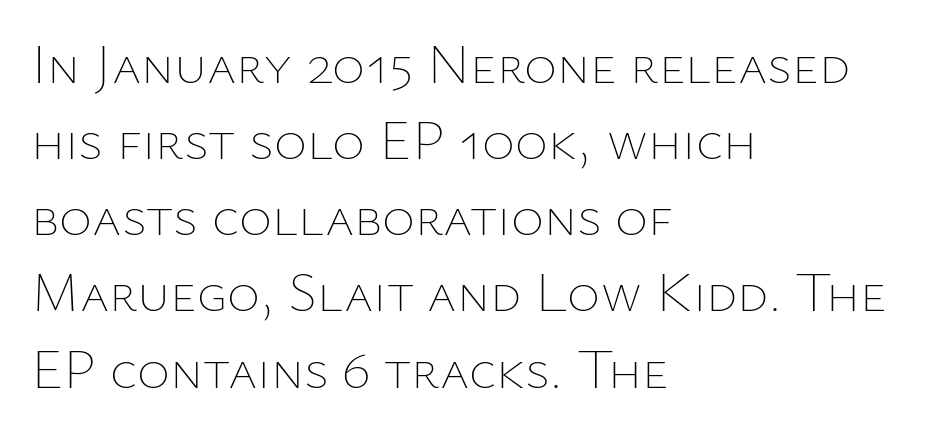
{"italic": "no", "bold": "no", "weight": "thin", "width": "normal", "stroke_contrast": "low", "x_height": "medium", "monospaced": "no", "underline": "no", "align": "left", "line_spacing": "normal", "line_spacing_ratio": 1.36, "letter_spacing": "normal", "letter_spacing_em": 0.0, "glyph_px": 56}
